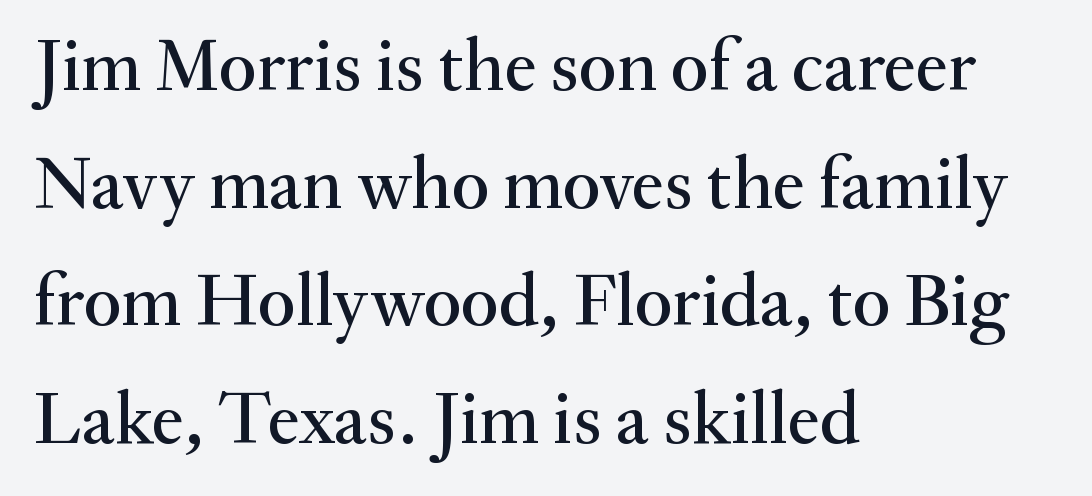
Q: Is the text italic (slanted)? A: No, it is upright.
Q: Is the typeface a serif or a sans-serif typeface? A: Serif.
Q: Is the text underlined? A: No.
Q: How is the paragraph aligned? A: Left-aligned.
Q: Is the spacing between letters normal or unusually wide? A: Normal.
Q: Is the spacing between lines tight, normal or loose? A: Normal.
Q: Width (condensed, normal, or wide)? A: Normal.
Q: Stroke contrast? A: Medium.
Q: x-height? A: Small.
Q: Monospaced? A: No.
